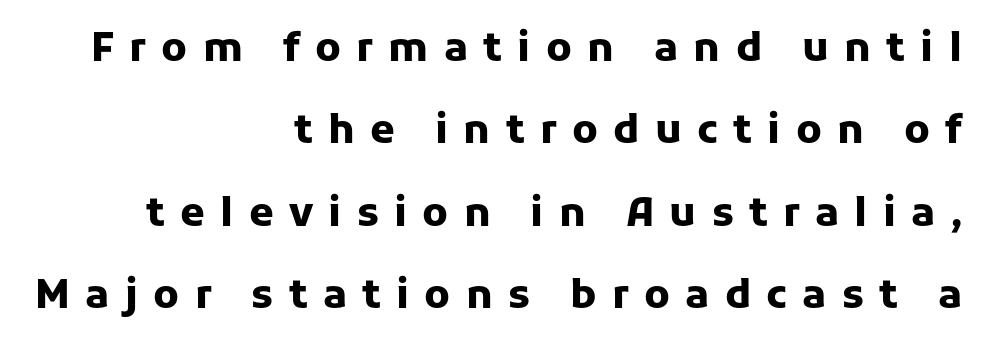
A student would call this right alignment; a typographer would say flush right, rag left. The space directly below the letters is spotless. Vertically, the passage feels expansive, rows floating well apart. Check where the strokes stop: nothing finishes them off — pure sans. It's the straight-up-and-down kind of type.
